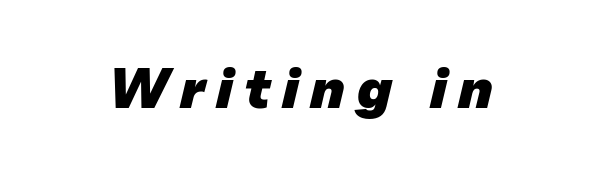
The image shows 57 px heavy sans-serif type; set unusually wide letter spacing (+0.2 em), not underlined; low stroke contrast and a medium x-height.
